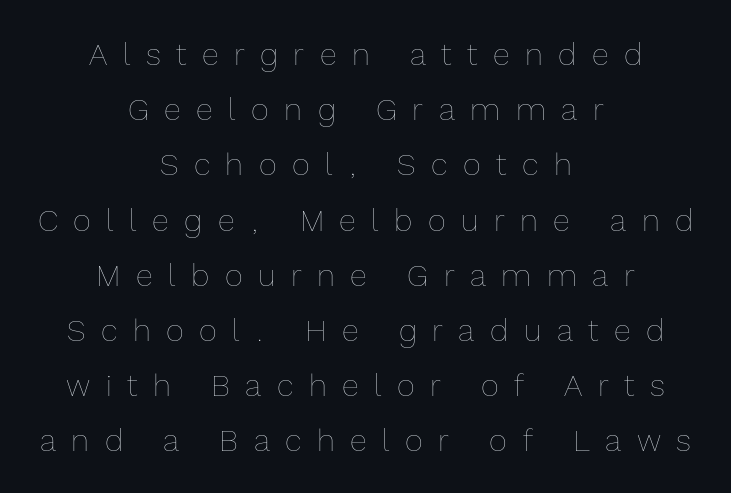
{"italic": "no", "bold": "no", "weight": "thin", "width": "normal", "x_height": "medium", "monospaced": "no", "underline": "no", "align": "center", "line_spacing_ratio": 1.78, "letter_spacing": "wide", "letter_spacing_em": 0.5, "glyph_px": 31}
